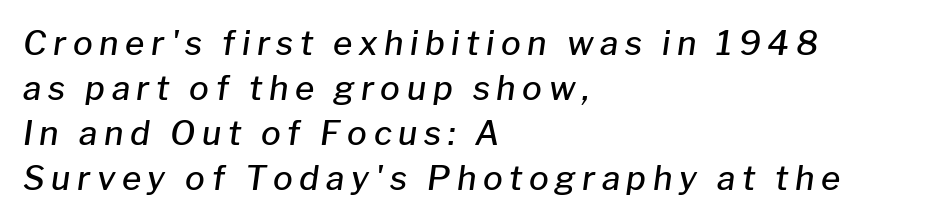
{"italic": "yes", "lean": "right", "slant_degrees": 8, "bold": "semi", "weight": "semibold", "width": "normal", "stroke_contrast": "low", "x_height": "medium", "monospaced": "no", "underline": "no", "align": "left", "line_spacing": "normal", "line_spacing_ratio": 1.36, "letter_spacing": "wide", "letter_spacing_em": 0.2, "glyph_px": 33}
